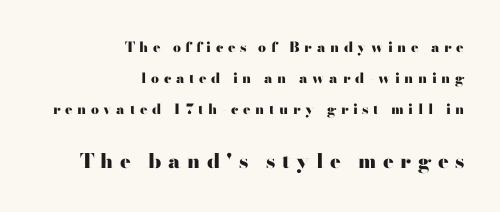
Q: Is the text bold? A: Yes.
Q: Is the text italic (slanted)? A: No, it is upright.
Q: Is the text underlined? A: No.
Q: How is the paragraph aligned? A: Right-aligned.
Q: Is the spacing between letters normal or unusually wide? A: Unusually wide.
Q: Is the spacing between lines tight, normal or loose? A: Loose.
Q: Which block of text is set in a larger size, the first (top) or the second (bottom)? A: The second (bottom) one.
